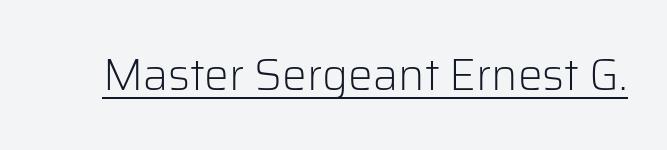
The image shows 44 px light sans-serif type, upright; set normal letter spacing, underlined; low stroke contrast and a medium x-height.
